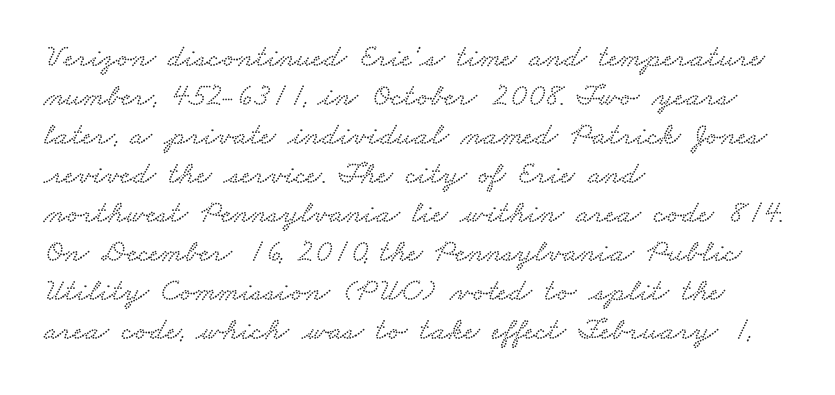
{"serif": "yes", "width": "wide", "stroke_contrast": "low", "x_height": "small", "monospaced": "no", "underline": "no", "align": "left", "line_spacing_ratio": 1.22, "letter_spacing": "normal", "letter_spacing_em": 0.0, "glyph_px": 32}
